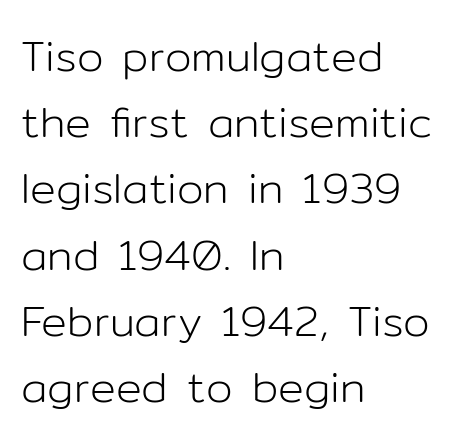
Nope, no serifs anywhere on these letters. The face used here is proportionally spaced, like ordinary book or web type. The block of text has a typical density, with ordinary space between rows. Weight: regular or lighter.
